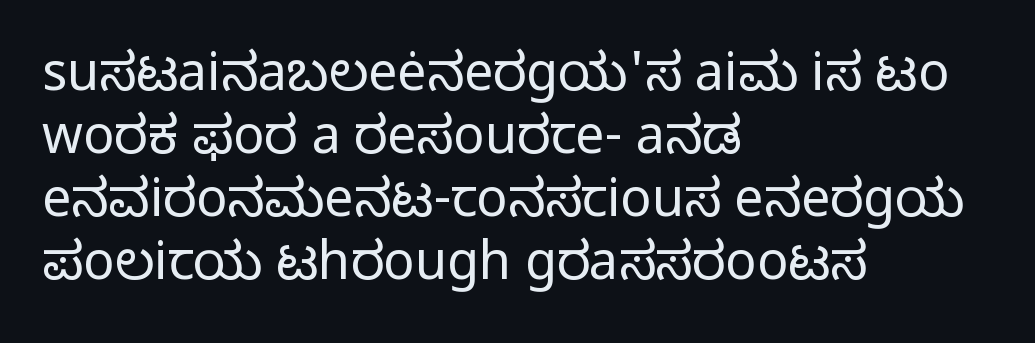
{"serif": "no", "italic": "no", "bold": "no", "weight": "regular", "width": "normal", "stroke_contrast": "low", "x_height": "medium", "monospaced": "no", "underline": "no", "align": "left", "line_spacing_ratio": 1.21, "letter_spacing": "normal", "letter_spacing_em": 0.0, "glyph_px": 52}
